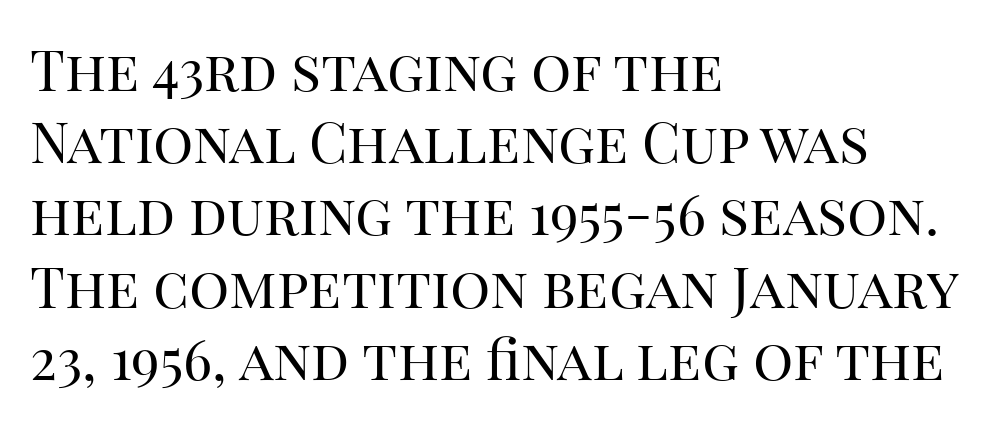
Is this a fixed-width face? No — the glyphs have proportional, varying widths. What stands out about the letter spacing? Nothing — it is the standard amount. The rendering uses a moderate line-height, typical for paragraphs. Designer's note — italics off, roman on. The font family rendered here belongs to the serif group.
